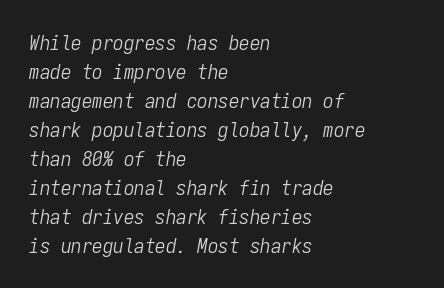
The image shows 21 px text type, italic (leaning right); set left-aligned, normal line spacing (1.38x), normal letter spacing, not underlined.
